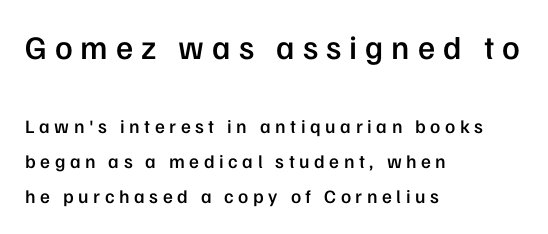
Do the letters lean? They stand straight. The passage shown is typed in a proportional face where columns would drift. The sample has been set in demibold, a notch under bold. Beneath every word, the page is bare.
